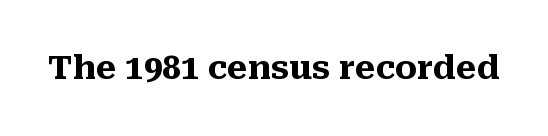
The image shows 33 px heavy serif type, upright; set normal letter spacing, not underlined; medium stroke contrast and a medium x-height.
